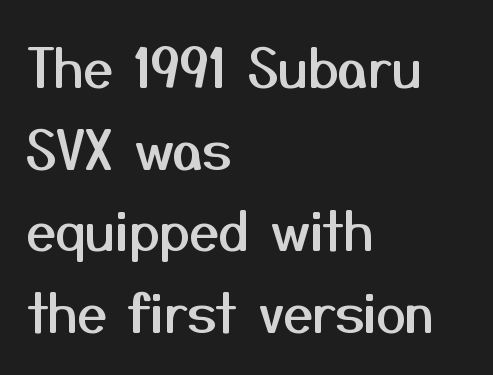
Q: Is the text italic (slanted)? A: No, it is upright.
Q: Is the typeface a serif or a sans-serif typeface? A: Sans-serif.
Q: Is the text underlined? A: No.
Q: How is the paragraph aligned? A: Left-aligned.
Q: Is the spacing between letters normal or unusually wide? A: Normal.
Q: Is the spacing between lines tight, normal or loose? A: Normal.
Q: Width (condensed, normal, or wide)? A: Normal.
Q: Stroke contrast? A: Medium.
Q: x-height? A: Medium.
Q: Monospaced? A: No.
